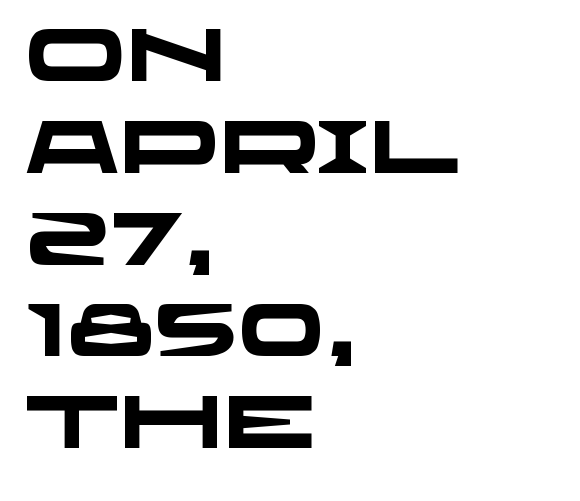
Q: Is the text bold? A: Yes.
Q: Is the typeface a serif or a sans-serif typeface? A: Sans-serif.
Q: Is the text underlined? A: No.
Q: How is the paragraph aligned? A: Left-aligned.
Q: Is the spacing between letters normal or unusually wide? A: Normal.
Q: Width (condensed, normal, or wide)? A: Wide.
Q: Stroke contrast? A: Low.
Q: x-height? A: Large.
Q: Monospaced? A: No.
